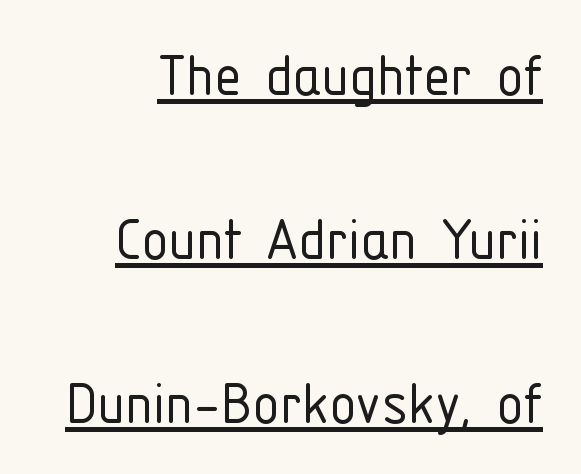
Q: Is the text bold? A: No.
Q: Is the text italic (slanted)? A: No, it is upright.
Q: Is the typeface a serif or a sans-serif typeface? A: Sans-serif.
Q: Is the text underlined? A: Yes.
Q: How is the paragraph aligned? A: Right-aligned.
Q: Is the spacing between letters normal or unusually wide? A: Normal.
Q: Is the spacing between lines tight, normal or loose? A: Loose.
Q: Width (condensed, normal, or wide)? A: Condensed.
Q: Stroke contrast? A: Low.
Q: x-height? A: Medium.
Q: Monospaced? A: No.
